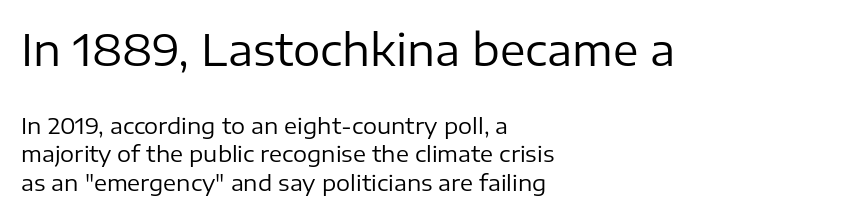
{"serif": "no", "italic": "no", "bold": "no", "weight": "regular", "width": "normal", "stroke_contrast": "low", "x_height": "medium", "monospaced": "no", "underline": "no", "align": "left", "line_spacing": "normal", "line_spacing_ratio": 1.29, "letter_spacing": "normal", "letter_spacing_em": 0.0, "larger_block": "first", "size_ratio": 1.95, "glyph_px": 43}
